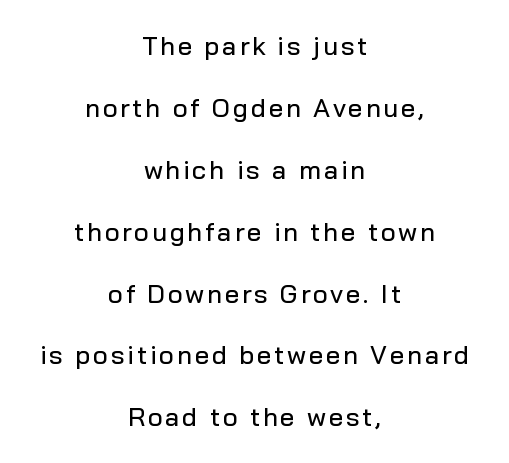
{"italic": "no", "underline": "no", "align": "center", "line_spacing": "loose", "line_spacing_ratio": 2.38, "glyph_px": 26}
